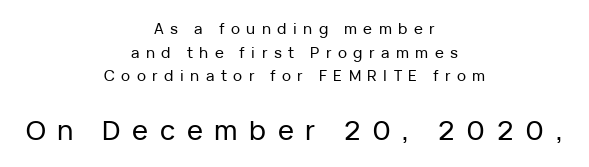
The image shows 27 px text type, upright; set centered, normal line spacing (1.58x), unusually wide letter spacing (+0.43 em), not underlined; the second (bottom) block is 1.8x larger.
